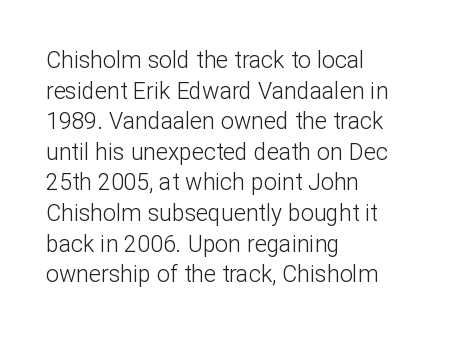
Q: Is the text bold? A: No.
Q: Is the text italic (slanted)? A: No, it is upright.
Q: Is the text underlined? A: No.
Q: How is the paragraph aligned? A: Left-aligned.
Q: Is the spacing between letters normal or unusually wide? A: Normal.
Q: Is the spacing between lines tight, normal or loose? A: Normal.
